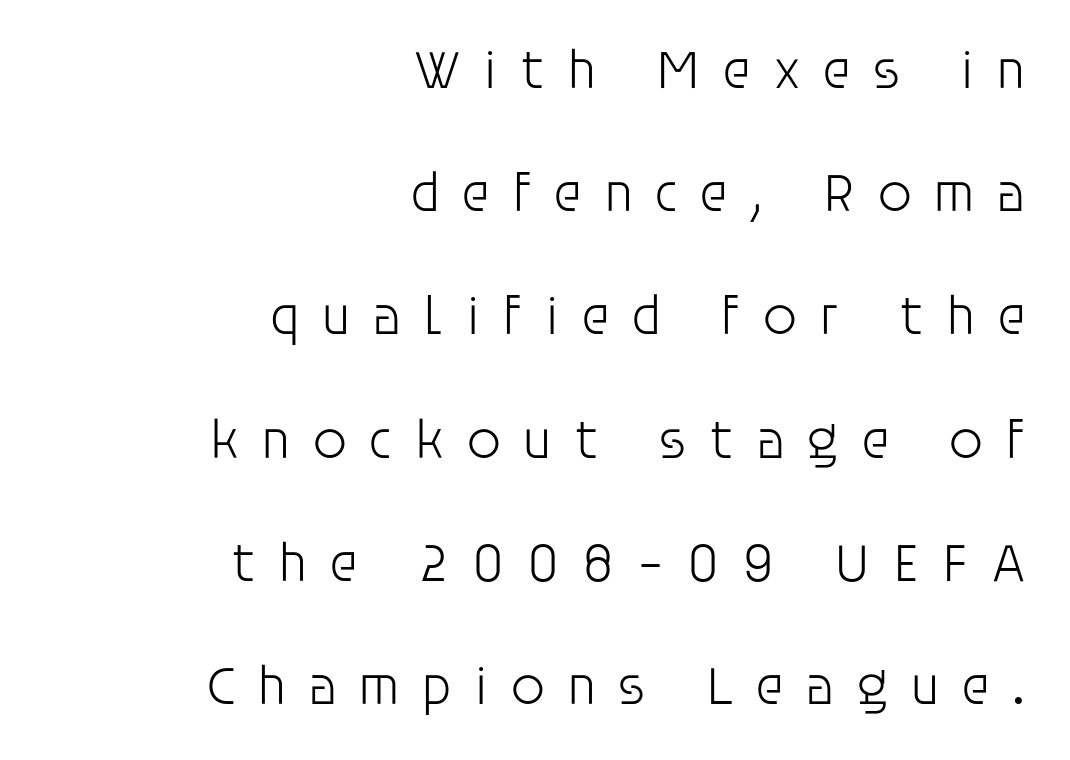
{"serif": "no", "italic": "no", "bold": "no", "weight": "light", "width": "normal", "stroke_contrast": "low", "x_height": "large", "monospaced": "no", "underline": "no", "align": "right", "line_spacing": "loose", "line_spacing_ratio": 2.24, "letter_spacing": "wide", "letter_spacing_em": 0.38, "glyph_px": 55}
